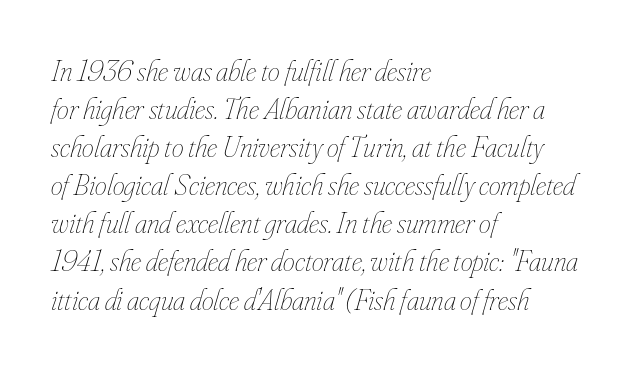
{"italic": "yes", "lean": "right", "slant_degrees": 16, "bold": "no", "weight": "thin", "width": "condensed", "stroke_contrast": "low", "x_height": "small", "monospaced": "no", "underline": "no", "align": "left", "line_spacing": "normal", "line_spacing_ratio": 1.27, "letter_spacing": "normal", "letter_spacing_em": 0.0, "glyph_px": 30}
